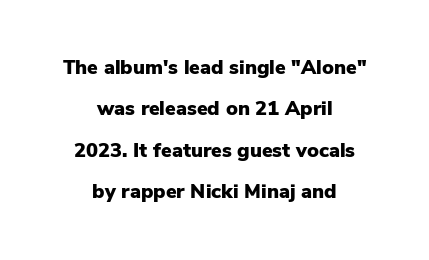
The passage shown has conventional tracking throughout. This sample trades compactness for vertical openness between lines. Centered paragraph, ragged on both sides. Heavy, bold letterforms. Nope, not italic — everything's standing straight.
